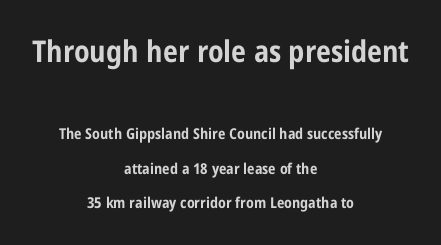
The lines in this sample share a center point and differ in where they start and stop. Spacing verdict: proportional, widths tailored to each character. As a designer I'd log this as weight 700, bold. A sans-serif font was chosen for this passage.
